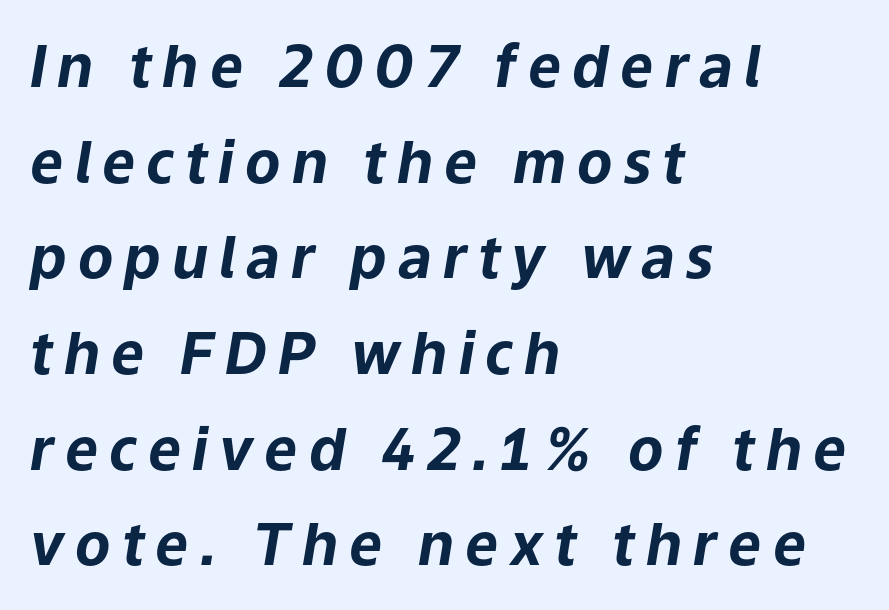
Q: Is the text bold? A: Yes.
Q: Is the text italic (slanted)? A: Yes, it leans right by about 9 degrees.
Q: Is the text underlined? A: No.
Q: How is the paragraph aligned? A: Left-aligned.
Q: Is the spacing between lines tight, normal or loose? A: Normal.
Q: Width (condensed, normal, or wide)? A: Normal.
Q: Stroke contrast? A: Low.
Q: x-height? A: Medium.
Q: Monospaced? A: No.
